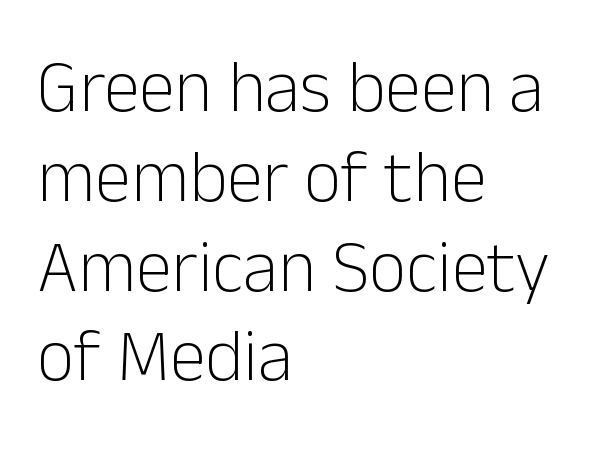
{"serif": "no", "italic": "no", "bold": "no", "weight": "light", "width": "normal", "stroke_contrast": "low", "x_height": "medium", "monospaced": "no", "underline": "no", "align": "left", "line_spacing_ratio": 1.23, "letter_spacing": "normal", "letter_spacing_em": 0.0, "glyph_px": 73}
